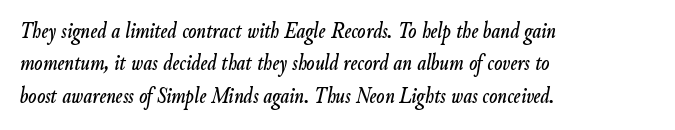
Plain, unruled lines of type. You could call the tracking neutral — neither tight nor loose. Regular leading. Each line starts at the same left margin while the right side varies. The axis of the letterforms is tilted away from vertical.
